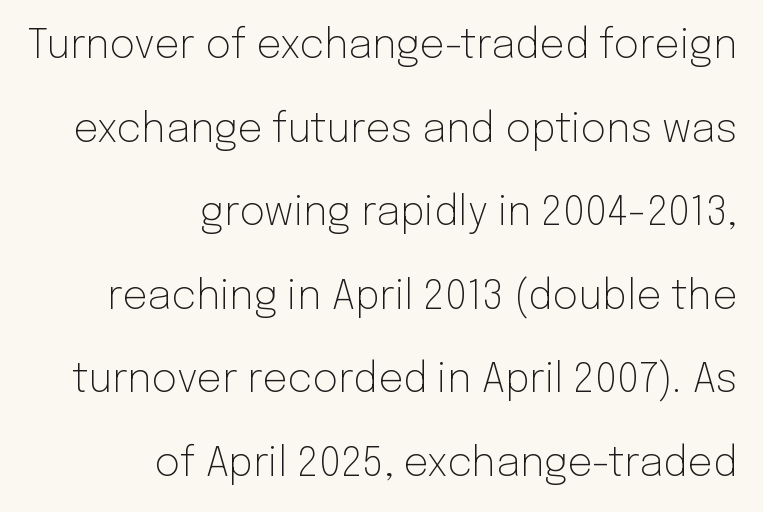
Q: Is the text bold? A: No.
Q: Is the text italic (slanted)? A: No, it is upright.
Q: Is the typeface a serif or a sans-serif typeface? A: Sans-serif.
Q: Is the text underlined? A: No.
Q: How is the paragraph aligned? A: Right-aligned.
Q: Is the spacing between letters normal or unusually wide? A: Normal.
Q: Is the spacing between lines tight, normal or loose? A: Loose.
Q: Width (condensed, normal, or wide)? A: Normal.
Q: Stroke contrast? A: Low.
Q: x-height? A: Medium.
Q: Monospaced? A: No.
